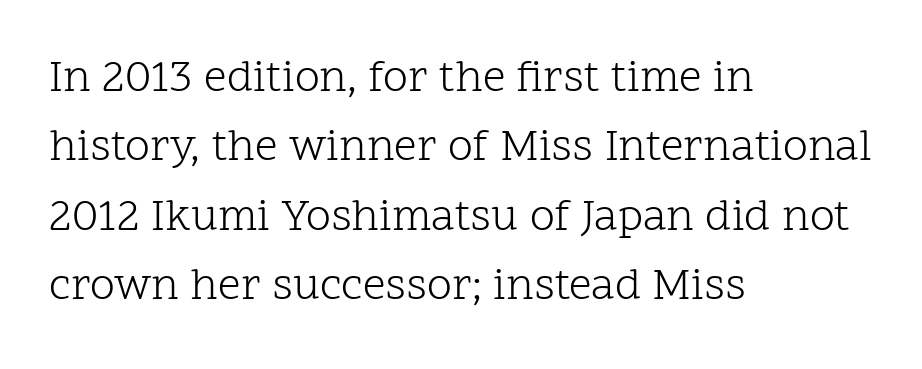
Q: Is the text bold? A: No.
Q: Is the text italic (slanted)? A: No, it is upright.
Q: Is the typeface a serif or a sans-serif typeface? A: Serif.
Q: Is the text underlined? A: No.
Q: How is the paragraph aligned? A: Left-aligned.
Q: Is the spacing between letters normal or unusually wide? A: Normal.
Q: Is the spacing between lines tight, normal or loose? A: Normal.
Q: Width (condensed, normal, or wide)? A: Normal.
Q: Stroke contrast? A: Low.
Q: x-height? A: Medium.
Q: Monospaced? A: No.
